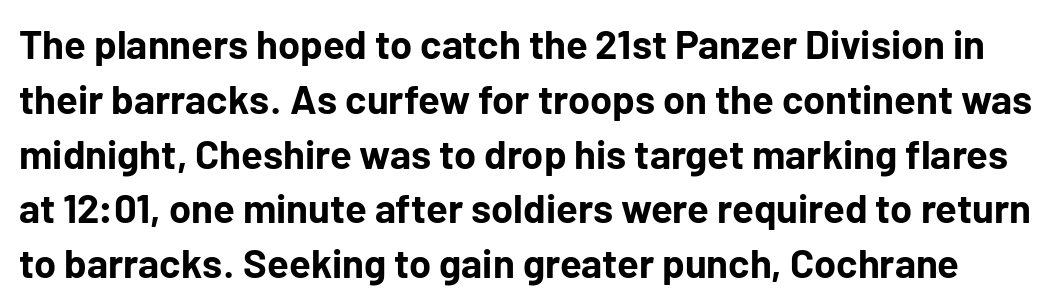
The space between consecutive lines is moderate. Decoration check: the copy has no underline. The font's upright variant was chosen for this text. The letters advance in unequal steps, a hallmark of proportional type.
